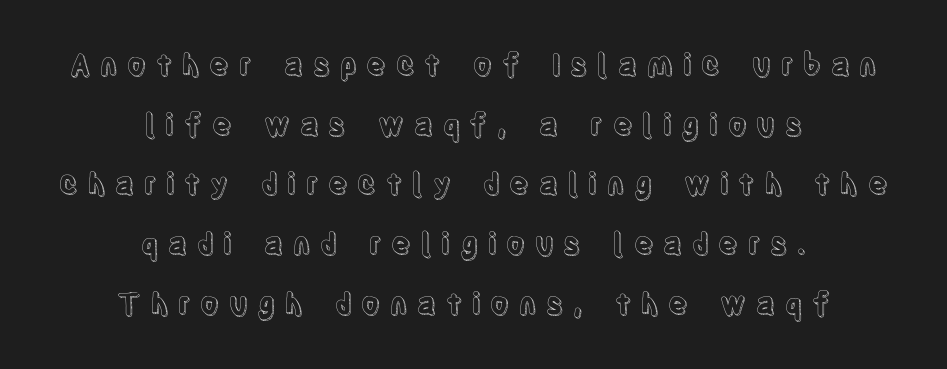
The space beneath each line is pristine and unruled. The letters stand straight up with perfectly vertical stems. If you folded the block vertically in half, each line would mirror itself in length. The letters are spread apart with noticeably loose tracking. Proportional: the letters do not fall into vertical columns.
